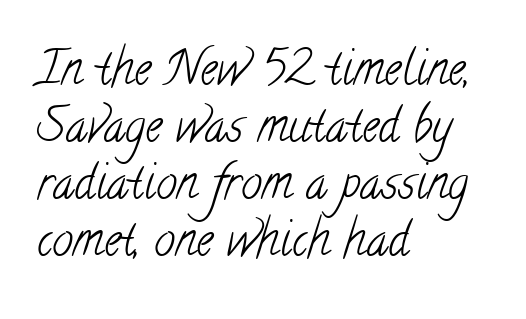
Q: Is the text bold? A: No.
Q: Is the typeface a serif or a sans-serif typeface? A: Serif.
Q: Is the text underlined? A: No.
Q: How is the paragraph aligned? A: Left-aligned.
Q: Is the spacing between letters normal or unusually wide? A: Normal.
Q: Width (condensed, normal, or wide)? A: Condensed.
Q: Stroke contrast? A: Low.
Q: x-height? A: Small.
Q: Monospaced? A: No.
